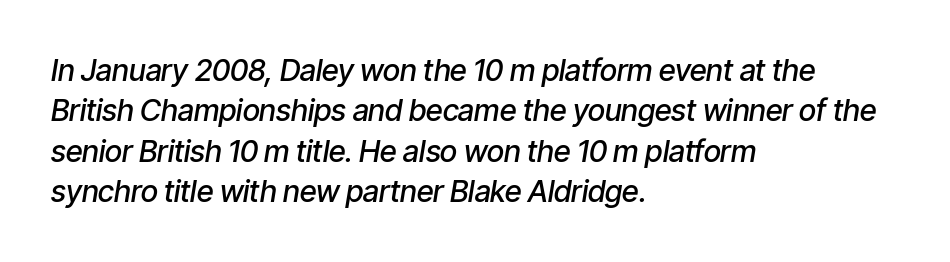
The face used here has a pronounced slope to its letters. The line texture is even and compact thanks to regular tracking. Quick note: interline space is typical. This sample has the flowing, uneven cadence of proportional lettering. Descender tails drop into unmarked territory.
